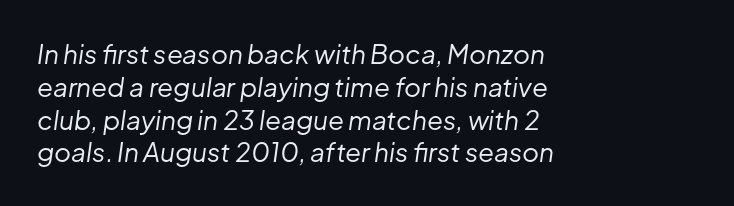
{"italic": "yes", "lean": "right", "slant_degrees": 8, "bold": "no", "underline": "no", "align": "left", "line_spacing": "normal", "line_spacing_ratio": 1.26, "letter_spacing": "normal", "letter_spacing_em": 0.0, "glyph_px": 26}
